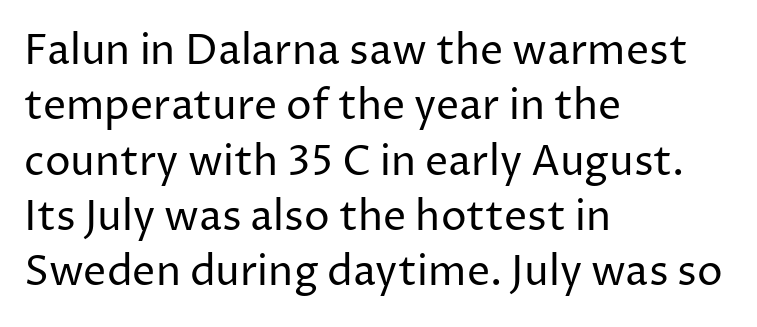
Q: Is the text bold? A: No.
Q: Is the text italic (slanted)? A: No, it is upright.
Q: Is the typeface a serif or a sans-serif typeface? A: Sans-serif.
Q: Is the text underlined? A: No.
Q: How is the paragraph aligned? A: Left-aligned.
Q: Is the spacing between letters normal or unusually wide? A: Normal.
Q: Is the spacing between lines tight, normal or loose? A: Normal.
Q: Width (condensed, normal, or wide)? A: Normal.
Q: Stroke contrast? A: Low.
Q: x-height? A: Medium.
Q: Monospaced? A: No.
